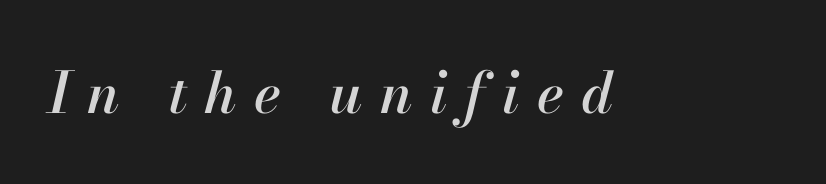
{"italic": "yes", "lean": "right", "slant_degrees": 13, "width": "normal", "stroke_contrast": "high", "x_height": "small", "monospaced": "no", "underline": "no", "letter_spacing": "wide", "letter_spacing_em": 0.3, "glyph_px": 57}
